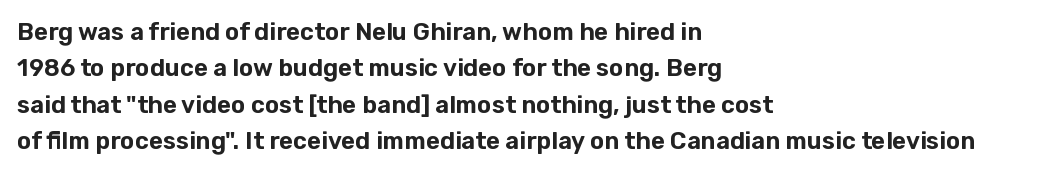
The image shows 24 px text type, upright; set left-aligned, normal line spacing (1.52x), normal letter spacing, not underlined.
